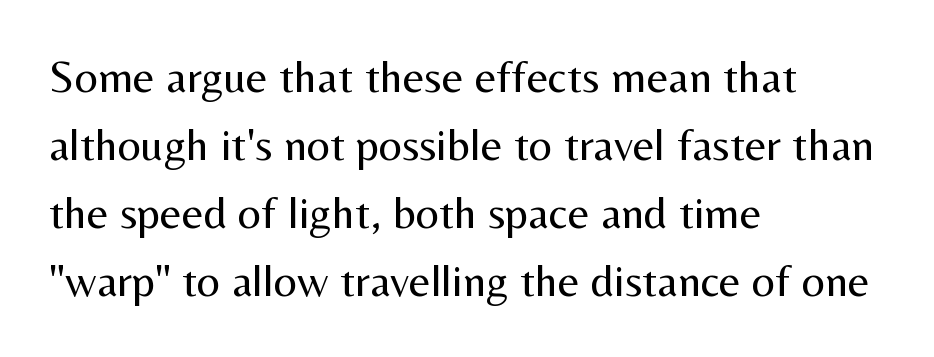
{"serif": "no", "italic": "no", "bold": "no", "weight": "regular", "width": "normal", "stroke_contrast": "medium", "x_height": "medium", "monospaced": "no", "underline": "no", "align": "left", "line_spacing": "normal", "line_spacing_ratio": 1.48, "letter_spacing": "normal", "letter_spacing_em": 0.0, "glyph_px": 46}
